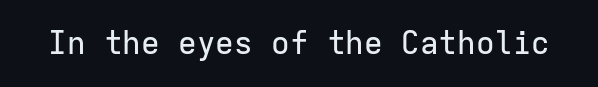
The image shows 31 px sans-serif type, upright, monospaced; set normal letter spacing, not underlined; low stroke contrast and a medium x-height.
